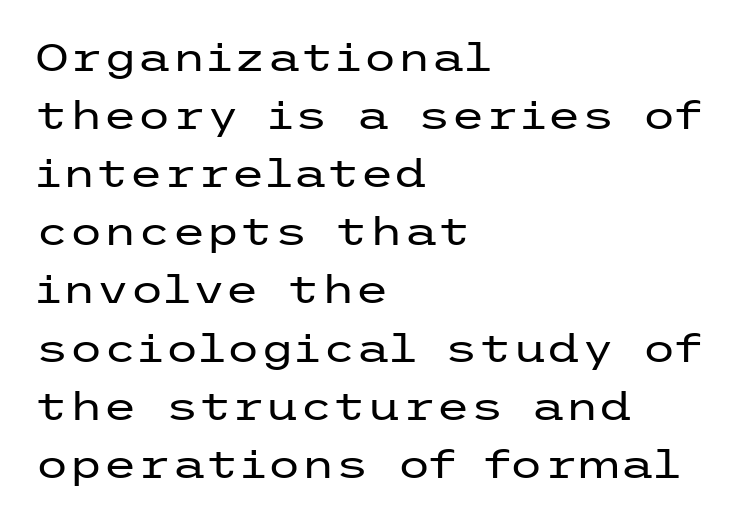
{"serif": "no", "italic": "no", "bold": "no", "weight": "regular", "width": "wide", "stroke_contrast": "low", "x_height": "medium", "underline": "no", "align": "left", "line_spacing": "normal", "line_spacing_ratio": 1.49, "letter_spacing": "normal", "letter_spacing_em": 0.0, "glyph_px": 39}
